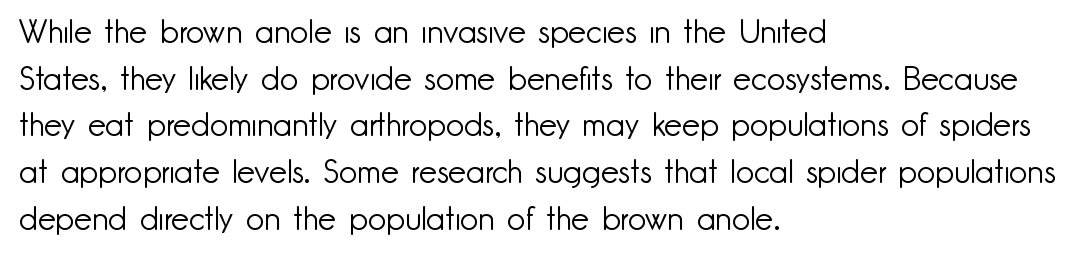
The letterforms sit shoulder to shoulder at normal distance. Stem width sits at or under what a default text font uses. You could not count columns in this text — the font is proportionally spaced. The glyphs are unaccompanied by any horizontal stroke below them.
